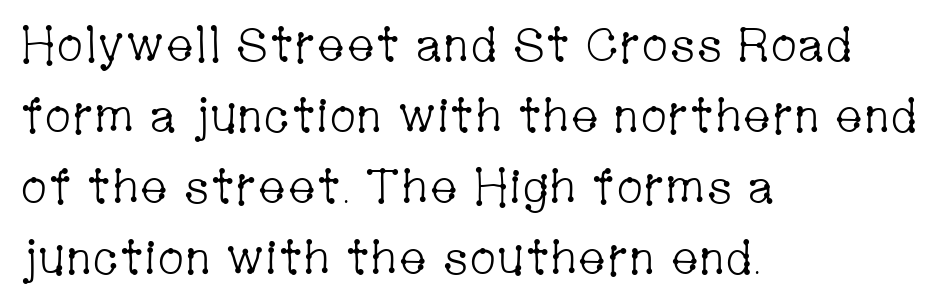
{"serif": "yes", "italic": "no", "bold": "no", "weight": "light", "width": "condensed", "stroke_contrast": "low", "x_height": "medium", "monospaced": "no", "underline": "no", "align": "left", "line_spacing": "normal", "line_spacing_ratio": 1.48, "letter_spacing": "normal", "letter_spacing_em": 0.0, "glyph_px": 48}
